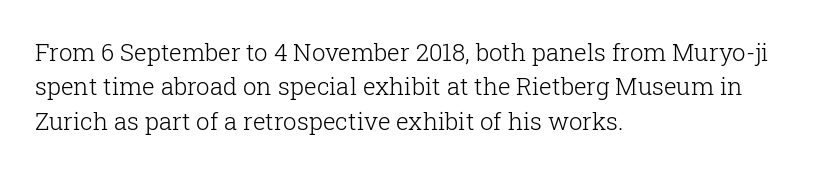
Q: Is the text bold? A: No.
Q: Is the text italic (slanted)? A: No, it is upright.
Q: Is the text underlined? A: No.
Q: How is the paragraph aligned? A: Left-aligned.
Q: Is the spacing between letters normal or unusually wide? A: Normal.
Q: Is the spacing between lines tight, normal or loose? A: Normal.
